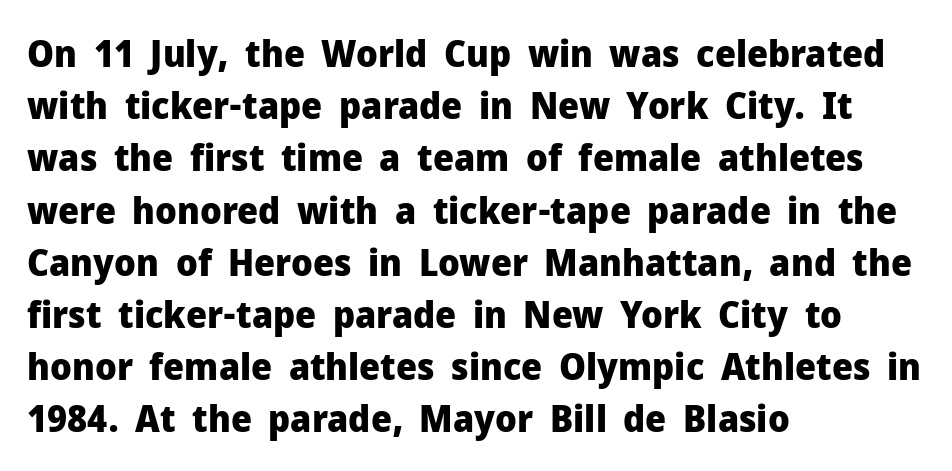
Q: Is the text bold? A: Yes.
Q: Is the text italic (slanted)? A: No, it is upright.
Q: Is the typeface a serif or a sans-serif typeface? A: Sans-serif.
Q: Is the text underlined? A: No.
Q: How is the paragraph aligned? A: Left-aligned.
Q: Is the spacing between letters normal or unusually wide? A: Normal.
Q: Is the spacing between lines tight, normal or loose? A: Normal.
Q: Width (condensed, normal, or wide)? A: Normal.
Q: Stroke contrast? A: Low.
Q: x-height? A: Medium.
Q: Monospaced? A: No.
